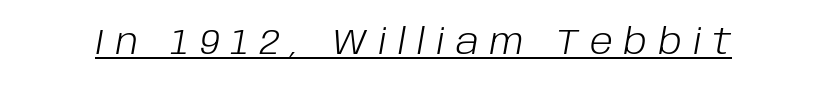
Q: Is the text bold? A: No.
Q: Is the text italic (slanted)? A: Yes, it leans right by about 10 degrees.
Q: Is the text underlined? A: Yes.
Q: Is the spacing between letters normal or unusually wide? A: Unusually wide.
Q: Width (condensed, normal, or wide)? A: Normal.
Q: Stroke contrast? A: Low.
Q: x-height? A: Large.
Q: Monospaced? A: No.
